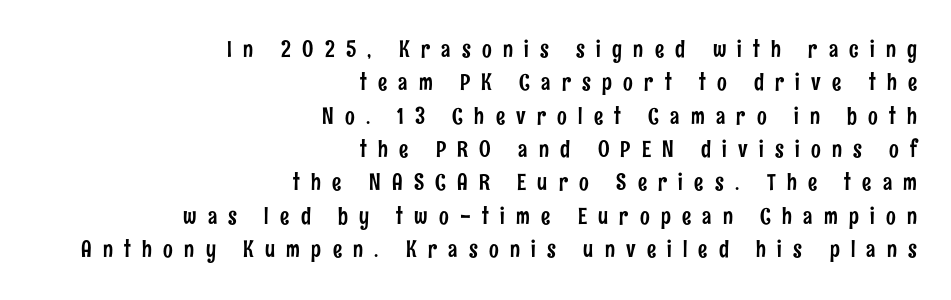
{"italic": "no", "underline": "no", "align": "right", "line_spacing": "normal", "line_spacing_ratio": 1.45, "letter_spacing": "wide", "letter_spacing_em": 0.49, "glyph_px": 23}
